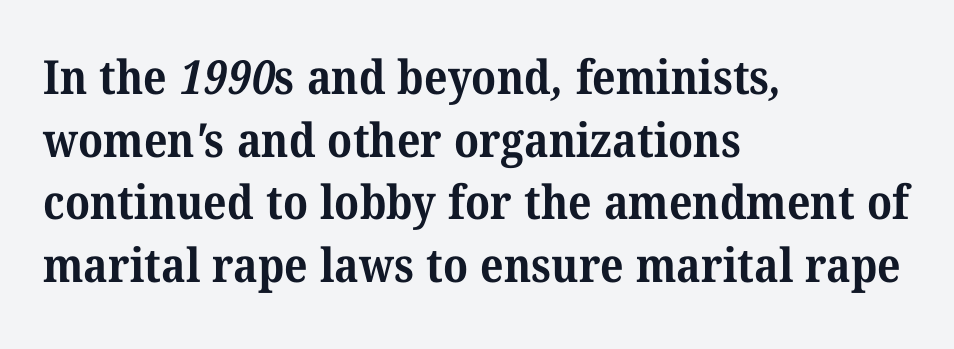
The image shows 47 px bold serif type; set left-aligned, normal line spacing (1.33x), normal letter spacing, not underlined; medium stroke contrast and a medium x-height.
